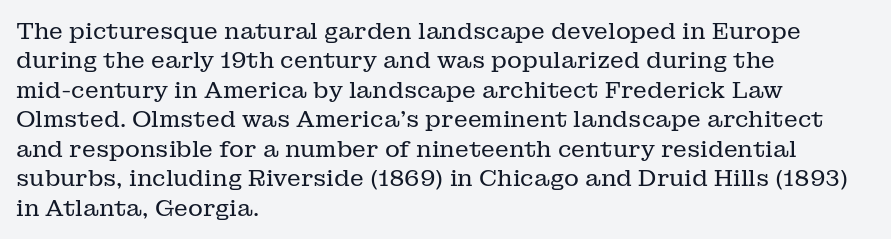
It's the straight-up-and-down kind of type. The face used here is rendered with its standard letterfit. The setting favours the left margin, as ordinary paragraphs usually do. This is not heavy type; no bold has been used. Interline gaps are of average width in this sample.
